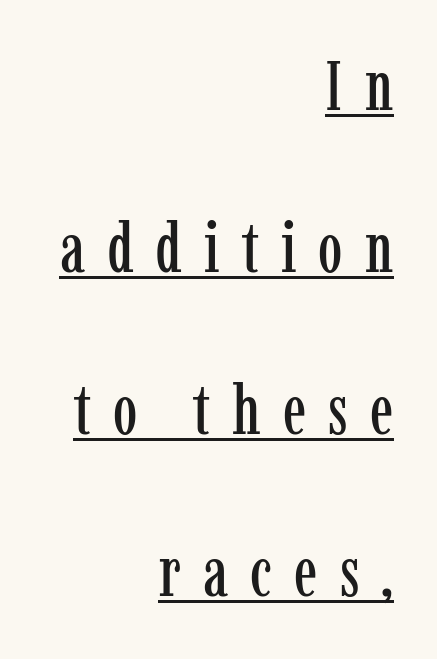
A typesetter would call this heavily tracked-out type. Tall strokes in this sample are plumb rather than angled. Visually the block forms a straight wall on the right and a jagged coastline on the left. Do the characters align in a grid? No, the font is proportional. The type family on display is of the serif kind.
